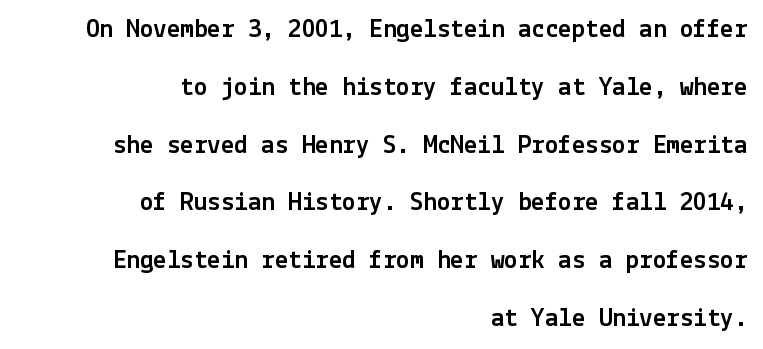
Q: Is the text italic (slanted)? A: No, it is upright.
Q: Is the text underlined? A: No.
Q: How is the paragraph aligned? A: Right-aligned.
Q: Is the spacing between letters normal or unusually wide? A: Normal.
Q: Is the spacing between lines tight, normal or loose? A: Loose.
